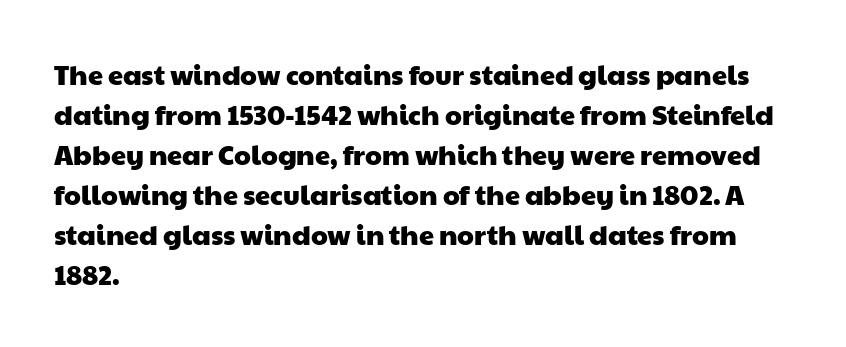
The image shows 27 px text type; set left-aligned, normal line spacing (1.48x), normal letter spacing, not underlined.
